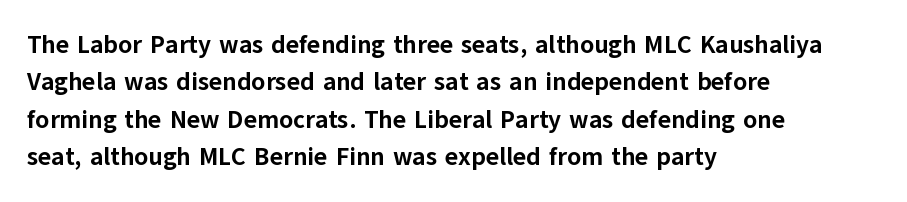
{"italic": "no", "bold": "yes", "underline": "no", "align": "left", "line_spacing": "normal", "line_spacing_ratio": 1.5, "letter_spacing": "normal", "letter_spacing_em": 0.0, "glyph_px": 25}
